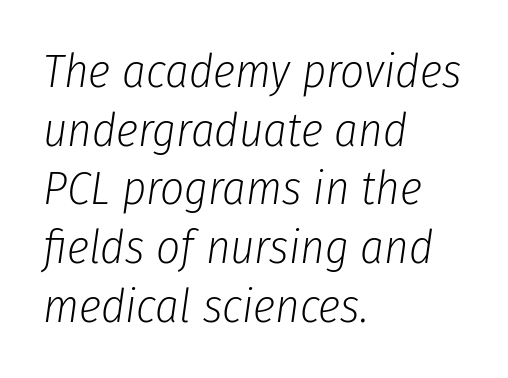
{"italic": "yes", "lean": "right", "slant_degrees": 8, "bold": "no", "weight": "light", "width": "condensed", "stroke_contrast": "low", "x_height": "medium", "monospaced": "no", "underline": "no", "align": "left", "line_spacing": "normal", "line_spacing_ratio": 1.25, "letter_spacing": "normal", "letter_spacing_em": 0.0, "glyph_px": 47}
